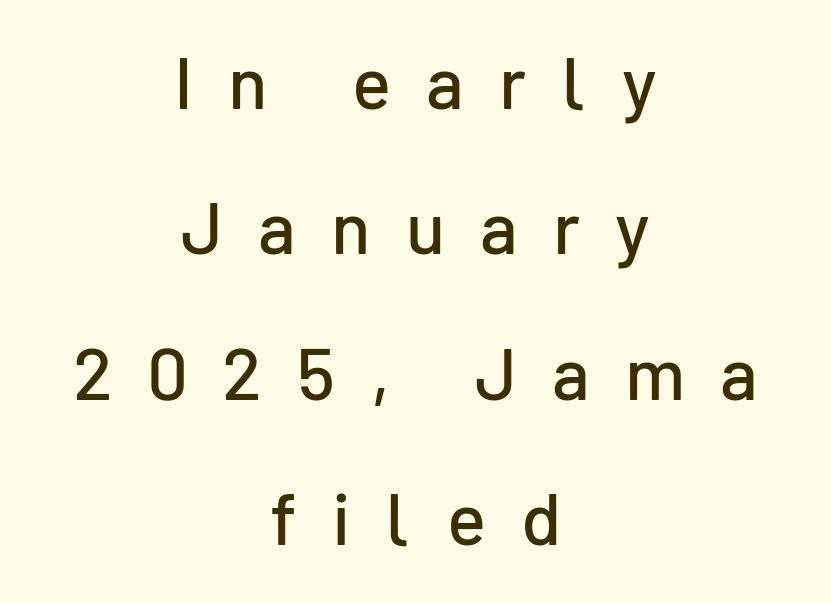
Check the space under the baseline: it is left empty. Spacing verdict: proportional, widths tailored to each character. Are there feet on the stems? There aren't — it's a sans. The leading is generous, giving the passage an open texture. A roman cut, with each character standing at attention. Someone cranked the tracking dial way up on this one.
